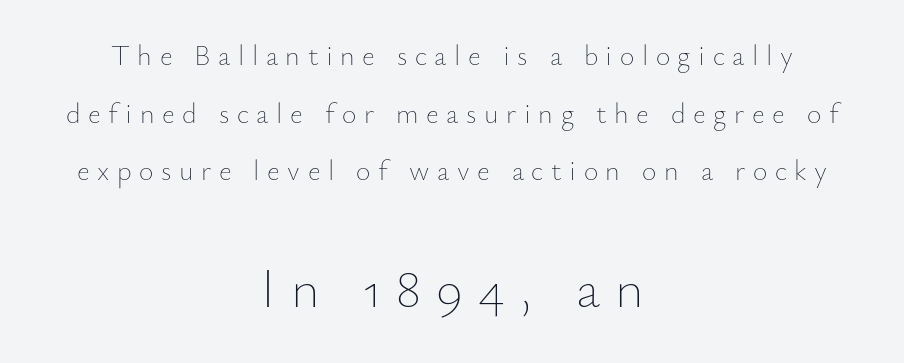
Q: Is the text bold? A: No.
Q: Is the text italic (slanted)? A: No, it is upright.
Q: Is the text underlined? A: No.
Q: How is the paragraph aligned? A: Centered.
Q: Is the spacing between letters normal or unusually wide? A: Unusually wide.
Q: Is the spacing between lines tight, normal or loose? A: Loose.
Q: Which block of text is set in a larger size, the first (top) or the second (bottom)? A: The second (bottom) one.
Q: Width (condensed, normal, or wide)? A: Normal.
Q: Stroke contrast? A: Low.
Q: x-height? A: Small.
Q: Monospaced? A: No.
